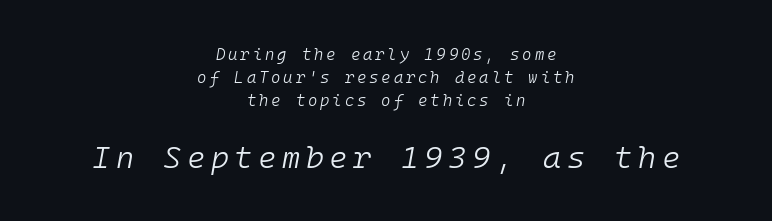
The image shows 31 px light type, italic (leaning right), monospaced; set centered, normal line spacing (1.44x), not underlined; the second (bottom) block is 1.94x larger; low stroke contrast and a medium x-height.
